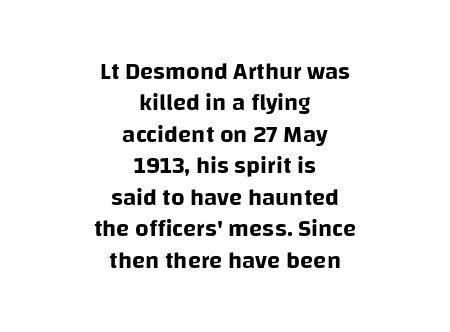
Q: Is the text italic (slanted)? A: No, it is upright.
Q: Is the text underlined? A: No.
Q: How is the paragraph aligned? A: Centered.
Q: Is the spacing between letters normal or unusually wide? A: Normal.
Q: Is the spacing between lines tight, normal or loose? A: Normal.
